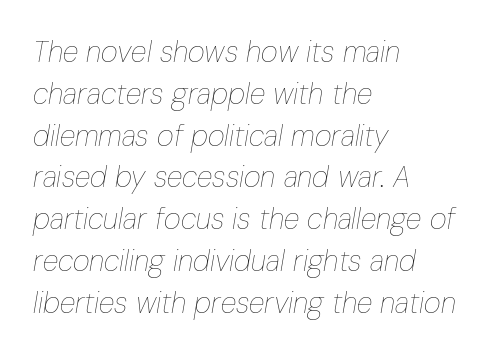
The image shows 29 px thin, condensed type, italic (leaning right); set left-aligned, normal line spacing (1.44x), normal letter spacing, not underlined; low stroke contrast and a medium x-height.
